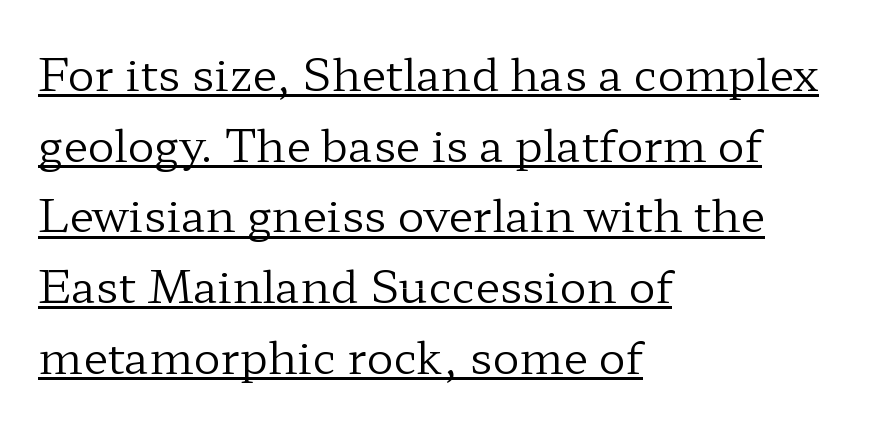
These lines are rendered in a variable-pitch font. Is this a sans? No — the strokes have serifs. The passage shown stacks its lines at a standard gap. This sample is left-justified, so line endings fall wherever the words run out. Vertical strokes here are truly vertical. Nothing unusual about the tracking: characters are spaced as the font intends.
